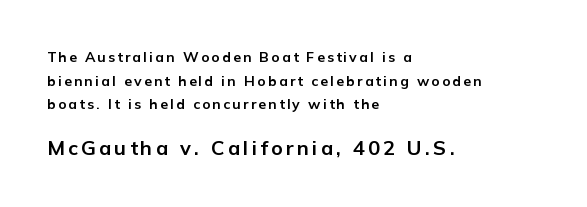
The image shows 20 px bold type, upright; set left-aligned, normal line spacing (1.69x), not underlined; the second (bottom) block is 1.43x larger.
